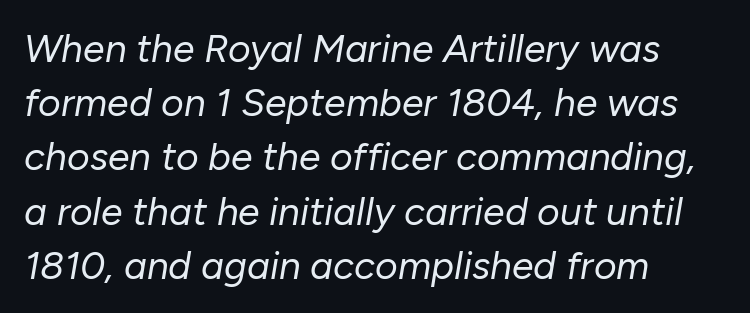
Observe the lean: these are italic letterforms. Letter spacing: default. The leading is moderate, giving the passage an even texture. Proportional: the letters do not fall into vertical columns. The baseline area is clear. Weight class: somewhere from thin through regular.
